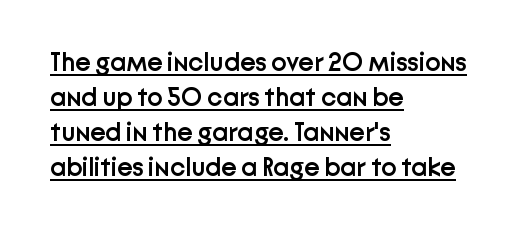
The image shows 26 px text type, upright; set left-aligned, normal line spacing (1.35x), normal letter spacing, underlined.
